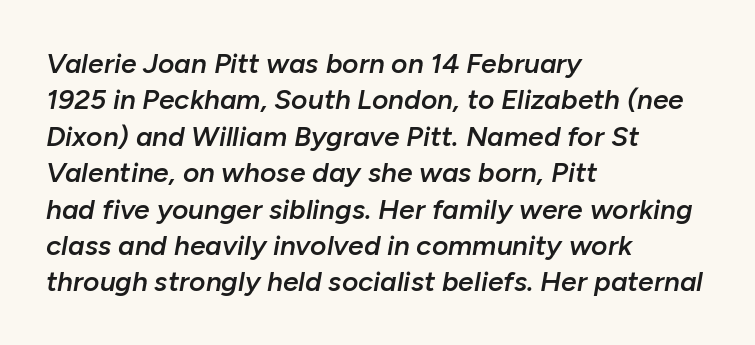
{"italic": "yes", "lean": "right", "slant_degrees": 10, "bold": "semi", "weight": "semibold", "width": "normal", "stroke_contrast": "low", "x_height": "medium", "monospaced": "no", "underline": "no", "align": "left", "line_spacing": "normal", "line_spacing_ratio": 1.3, "letter_spacing": "normal", "letter_spacing_em": 0.0, "glyph_px": 28}
